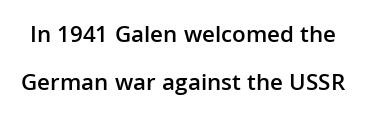
Q: Is the text bold? A: Semi-bold.
Q: Is the text italic (slanted)? A: No, it is upright.
Q: Is the text underlined? A: No.
Q: Is the spacing between letters normal or unusually wide? A: Normal.
Q: Is the spacing between lines tight, normal or loose? A: Loose.
